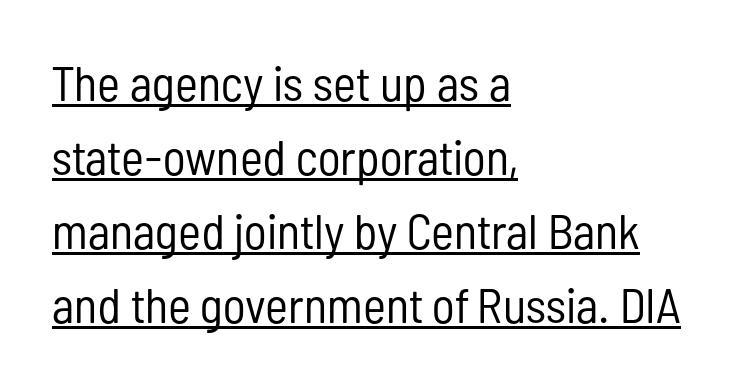
{"serif": "no", "italic": "no", "bold": "no", "weight": "regular", "width": "condensed", "stroke_contrast": "low", "x_height": "medium", "monospaced": "no", "underline": "yes", "align": "left", "line_spacing": "normal", "line_spacing_ratio": 1.51, "letter_spacing": "normal", "letter_spacing_em": 0.0, "glyph_px": 49}
